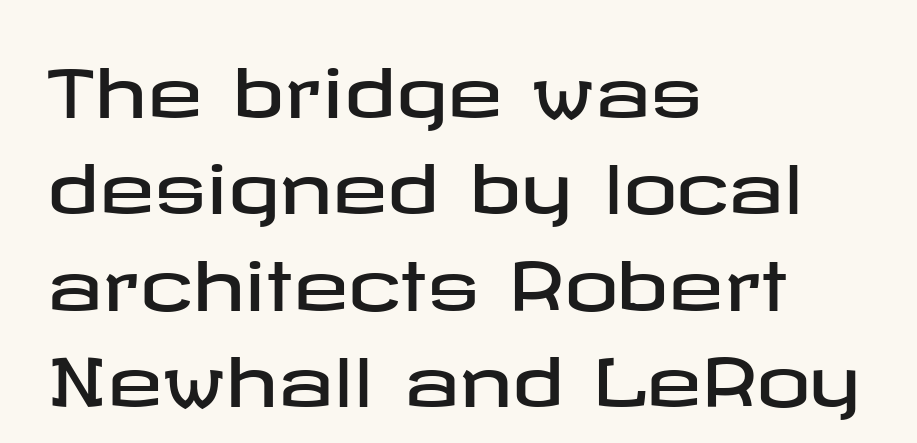
Q: Is the text italic (slanted)? A: No, it is upright.
Q: Is the typeface a serif or a sans-serif typeface? A: Sans-serif.
Q: Is the text underlined? A: No.
Q: How is the paragraph aligned? A: Left-aligned.
Q: Is the spacing between letters normal or unusually wide? A: Normal.
Q: Is the spacing between lines tight, normal or loose? A: Normal.
Q: Width (condensed, normal, or wide)? A: Wide.
Q: Stroke contrast? A: Low.
Q: x-height? A: Medium.
